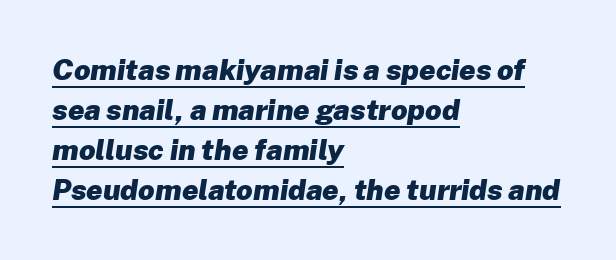
{"italic": "yes", "lean": "right", "slant_degrees": 8, "bold": "yes", "weight": "heavy", "width": "normal", "stroke_contrast": "low", "x_height": "medium", "monospaced": "no", "underline": "yes", "align": "left", "line_spacing": "normal", "line_spacing_ratio": 1.38, "letter_spacing": "normal", "letter_spacing_em": 0.0, "glyph_px": 29}
